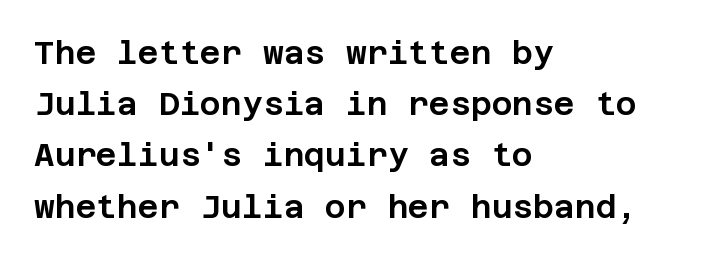
The image shows 32 px sans-serif type, upright; set left-aligned, normal line spacing (1.6x), normal letter spacing, not underlined; low stroke contrast and a large x-height.
